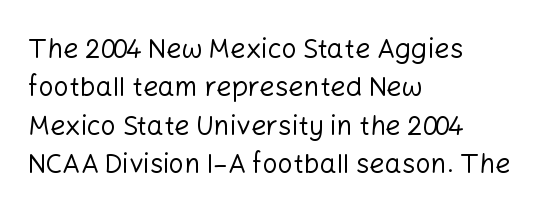
{"italic": "no", "bold": "no", "underline": "no", "align": "left", "line_spacing": "normal", "line_spacing_ratio": 1.42, "letter_spacing": "normal", "letter_spacing_em": 0.0, "glyph_px": 27}
